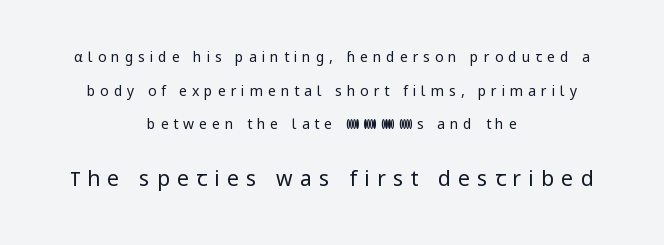
The rendering positions every line midway between the sides. Loosely led — the rows are spread out. The second block has been scaled up relative to the first. Nothing heavy about these letters — not bold at all. Characters follow at a spacing far wider than the type designer built in. Every stem runs plumb, perpendicular to the baseline.
